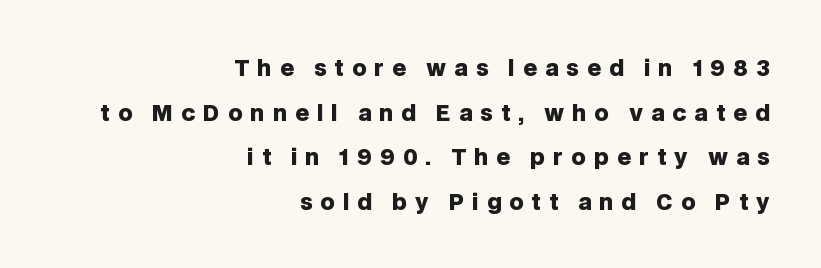
{"italic": "no", "bold": "yes", "underline": "no", "align": "right", "line_spacing": "loose", "line_spacing_ratio": 2.03, "letter_spacing": "wide", "letter_spacing_em": 0.36, "glyph_px": 22}
